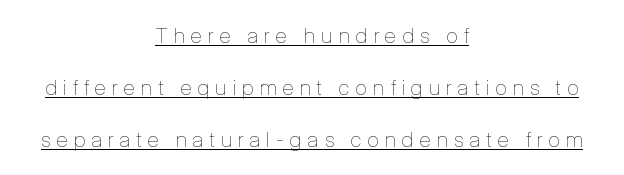
{"italic": "no", "bold": "no", "underline": "yes", "align": "center", "line_spacing": "loose", "line_spacing_ratio": 2.47, "letter_spacing": "wide", "letter_spacing_em": 0.3, "glyph_px": 21}
